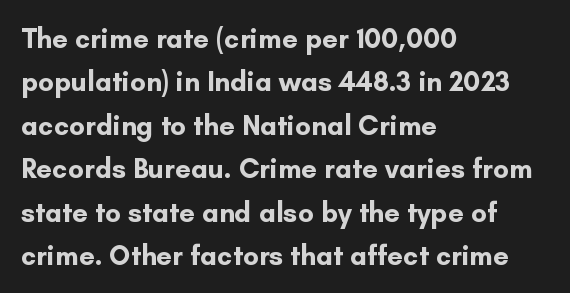
Q: Is the text bold? A: Yes.
Q: Is the text italic (slanted)? A: No, it is upright.
Q: Is the typeface a serif or a sans-serif typeface? A: Sans-serif.
Q: Is the text underlined? A: No.
Q: How is the paragraph aligned? A: Left-aligned.
Q: Is the spacing between letters normal or unusually wide? A: Normal.
Q: Is the spacing between lines tight, normal or loose? A: Normal.
Q: Width (condensed, normal, or wide)? A: Normal.
Q: Stroke contrast? A: Low.
Q: x-height? A: Small.
Q: Monospaced? A: No.
